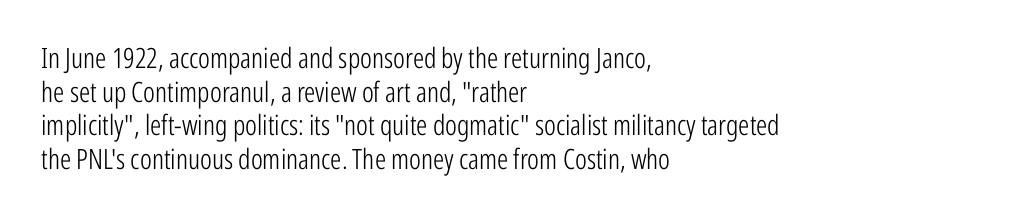
Q: Is the text bold? A: No.
Q: Is the text italic (slanted)? A: No, it is upright.
Q: Is the typeface a serif or a sans-serif typeface? A: Sans-serif.
Q: Is the text underlined? A: No.
Q: How is the paragraph aligned? A: Left-aligned.
Q: Is the spacing between letters normal or unusually wide? A: Normal.
Q: Width (condensed, normal, or wide)? A: Condensed.
Q: Stroke contrast? A: Low.
Q: x-height? A: Medium.
Q: Monospaced? A: No.
